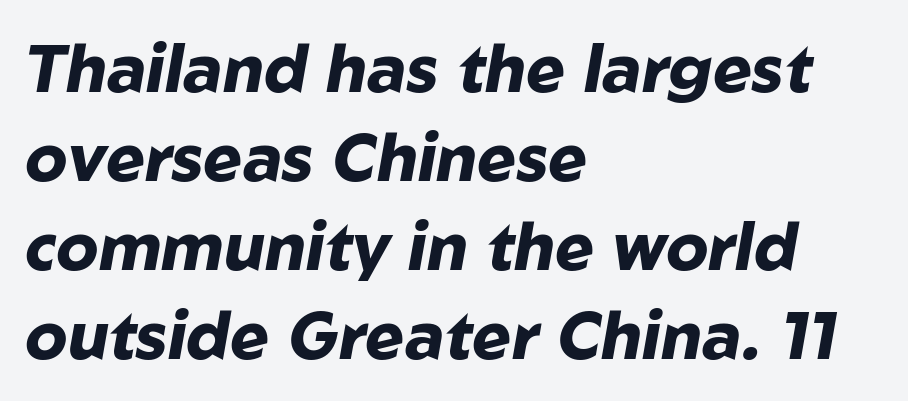
The image shows 66 px heavy type, italic (leaning right); set left-aligned, normal line spacing (1.35x), normal letter spacing, not underlined; low stroke contrast and a medium x-height.
